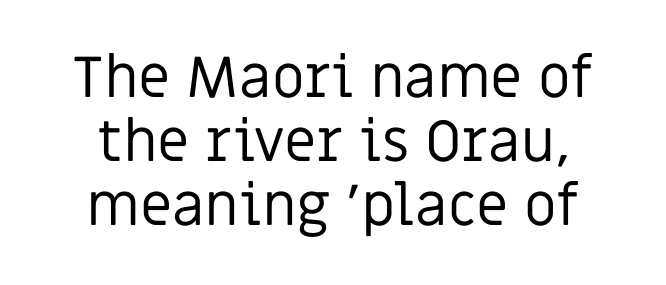
The image shows 58 px regular-weight sans-serif type, upright; set centered, tight line spacing (1.1x), normal letter spacing, not underlined; low stroke contrast and a large x-height.
